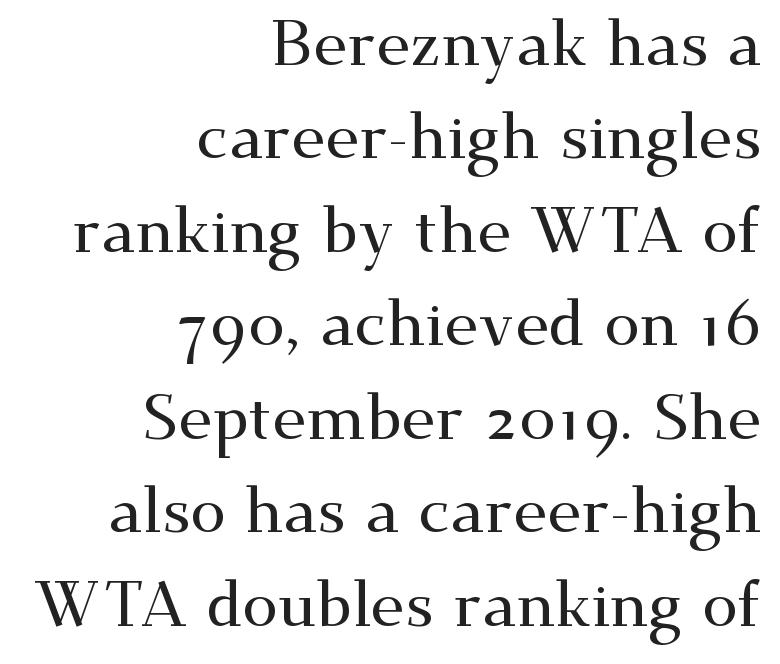
The strip under each line holds only bare page. The letters advance in unequal steps, a hallmark of proportional type. Characters follow at the spacing the type designer built in. Visually the block forms a straight wall on the right and a jagged coastline on the left. This block has exactly the height ordinary leading produces.
